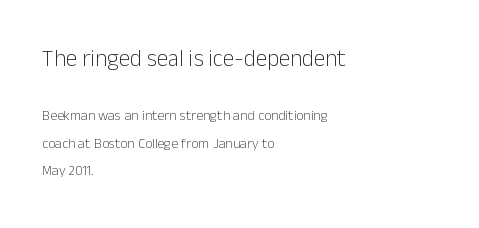
The typeface has the unassuming heft of standard copy or less. The horizontal fit of the characters is conventional and even. Underline: absent. Horizontal alignment here is leftward, the default for most running prose. Every character sits straight up, as roman type does.
